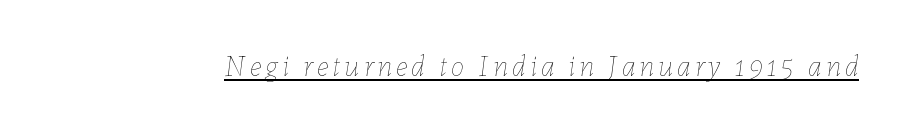
It's the slanting kind of type. Here the designer chose a conventional face with non-uniform glyph widths. The face looks like a standard text weight, possibly lighter. Like a heading marked for emphasis, these lines bear an underscore.
